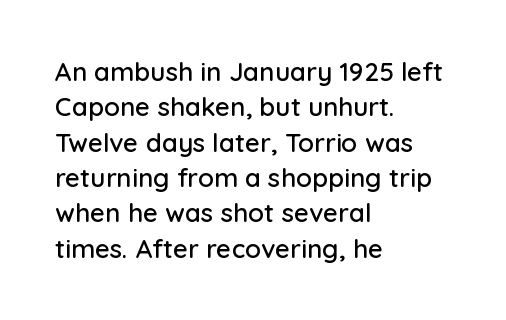
{"italic": "no", "underline": "no", "align": "left", "line_spacing": "normal", "line_spacing_ratio": 1.36, "letter_spacing": "normal", "letter_spacing_em": 0.0, "glyph_px": 26}
